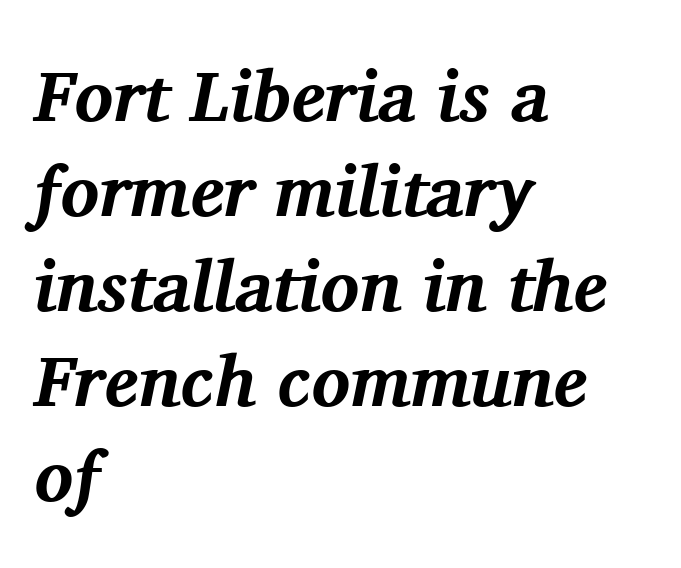
Does the copy run flush right? No — it runs flush left. I'd call this a serif setting — the letters wear small feet. Underline: absent. The passage shown has conventional tracking throughout. The passage shown stacks its lines at a standard gap. Emphasis by weight is at full strength: bold.
